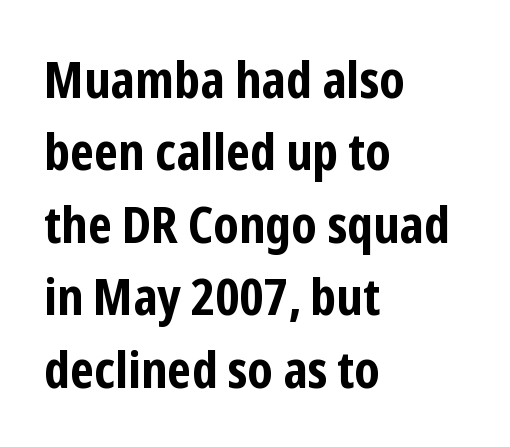
The image shows 50 px bold, condensed sans-serif type, upright; set left-aligned, normal line spacing (1.45x), normal letter spacing, not underlined; low stroke contrast and a medium x-height.
